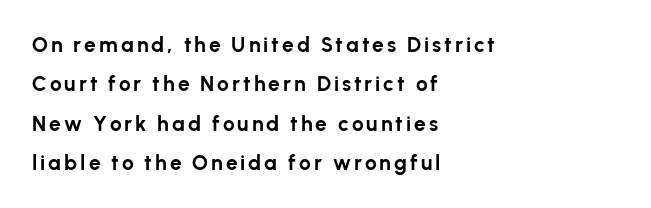
Nobody drew a line under any word here. Style check: upright. The lines are quadded left. Summary of weight: heavy, a full bold.
